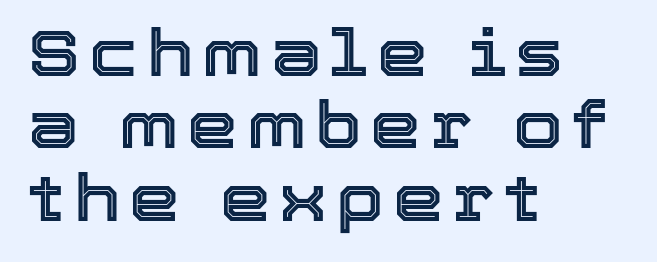
The image shows 64 px text type, upright; set left-aligned, tight line spacing (1.13x), not underlined; a medium x-height.
